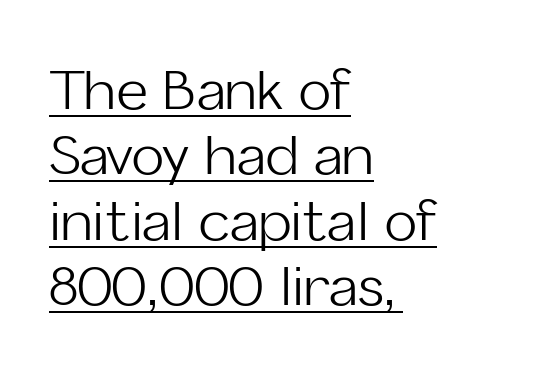
Q: Is the text bold? A: No.
Q: Is the text italic (slanted)? A: No, it is upright.
Q: Is the typeface a serif or a sans-serif typeface? A: Sans-serif.
Q: Is the text underlined? A: Yes.
Q: How is the paragraph aligned? A: Left-aligned.
Q: Is the spacing between letters normal or unusually wide? A: Normal.
Q: Width (condensed, normal, or wide)? A: Normal.
Q: Stroke contrast? A: Low.
Q: x-height? A: Medium.
Q: Monospaced? A: No.
